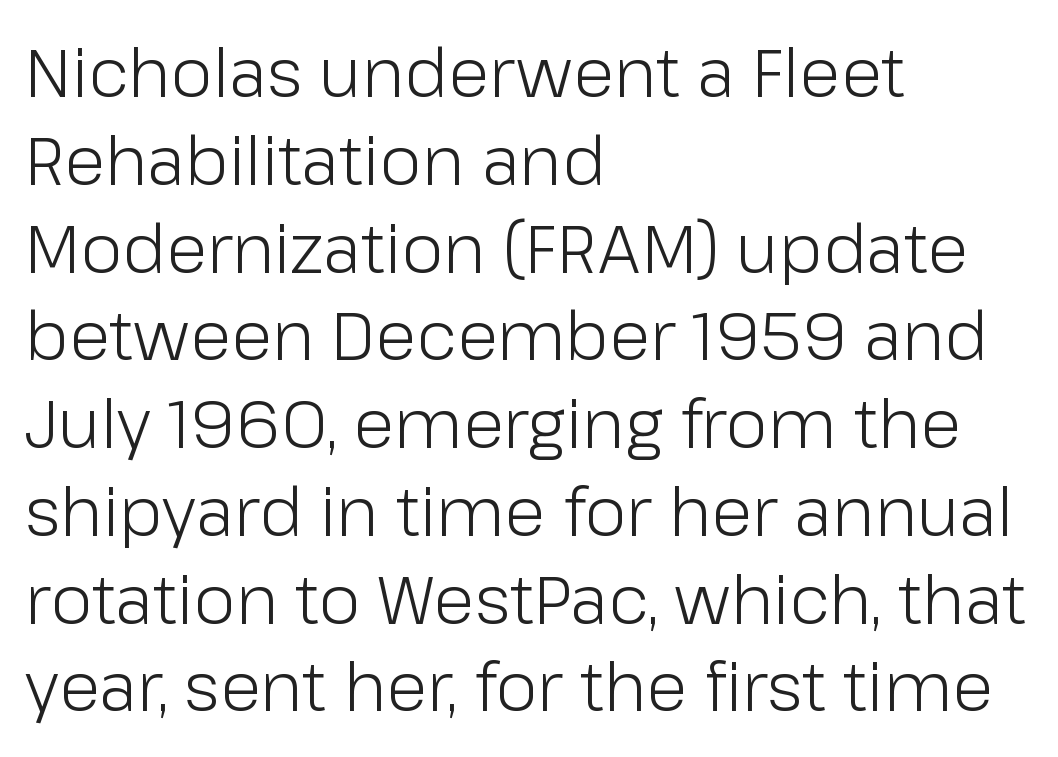
The image shows 67 px light sans-serif type, upright; set left-aligned, normal line spacing (1.31x), normal letter spacing, not underlined; low stroke contrast and a medium x-height.
